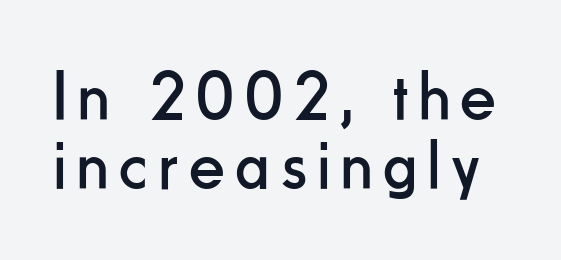
Q: Is the text bold? A: No.
Q: Is the text italic (slanted)? A: No, it is upright.
Q: Is the typeface a serif or a sans-serif typeface? A: Sans-serif.
Q: Is the text underlined? A: No.
Q: Is the spacing between lines tight, normal or loose? A: Tight.
Q: Width (condensed, normal, or wide)? A: Condensed.
Q: Stroke contrast? A: Low.
Q: x-height? A: Small.
Q: Monospaced? A: No.
